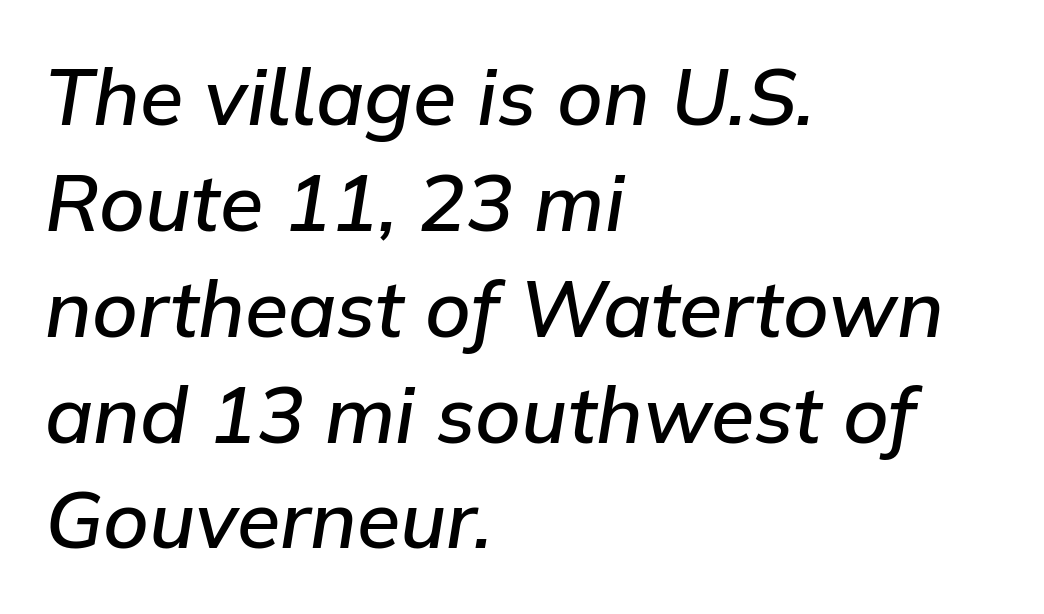
{"italic": "yes", "lean": "right", "slant_degrees": 9, "bold": "semi", "weight": "semibold", "width": "normal", "stroke_contrast": "low", "x_height": "medium", "monospaced": "no", "underline": "no", "align": "left", "line_spacing": "normal", "line_spacing_ratio": 1.34, "letter_spacing": "normal", "letter_spacing_em": 0.0, "glyph_px": 79}
